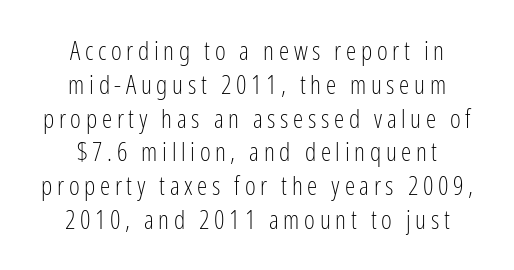
The strip under each line holds only bare page. Short and long lines alike share a common midpoint. The letters look calm and open, with moderate or lighter stems. Characters remain perfectly vertical along every line. Leading matches the norm, producing a regular column.
